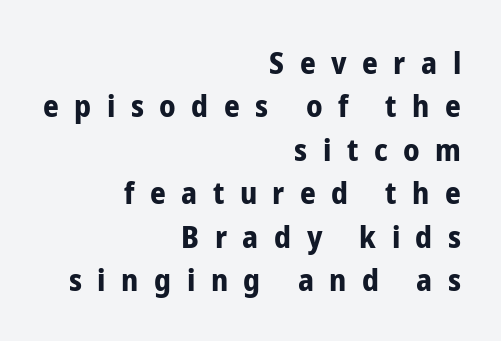
Q: Is the text bold? A: Yes.
Q: Is the text italic (slanted)? A: No, it is upright.
Q: Is the typeface a serif or a sans-serif typeface? A: Sans-serif.
Q: Is the text underlined? A: No.
Q: How is the paragraph aligned? A: Right-aligned.
Q: Is the spacing between letters normal or unusually wide? A: Unusually wide.
Q: Is the spacing between lines tight, normal or loose? A: Normal.
Q: Width (condensed, normal, or wide)? A: Condensed.
Q: Stroke contrast? A: Low.
Q: x-height? A: Medium.
Q: Monospaced? A: No.
